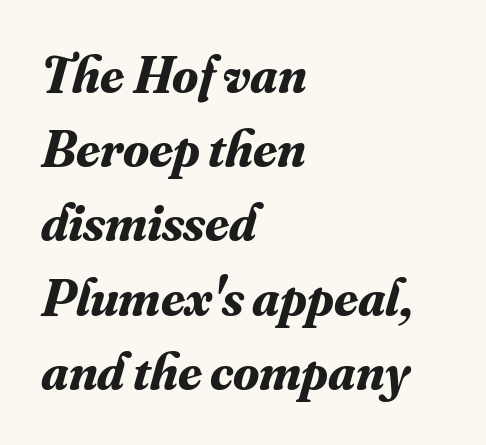
Just letters on the line, the space beneath them empty. Visually the block forms a straight wall on the left and a jagged coastline on the right. Heft: maximum for text — a bold. The characters display serif detailing at their extremities. Evenly set lines give the paragraph a standard silhouette.
